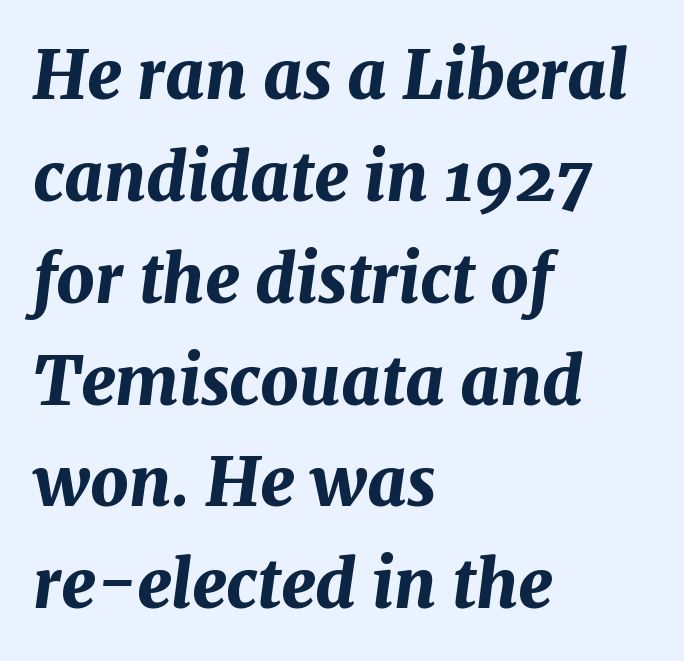
{"italic": "yes", "lean": "right", "slant_degrees": 7, "bold": "yes", "weight": "bold", "width": "normal", "stroke_contrast": "medium", "x_height": "medium", "monospaced": "no", "underline": "no", "align": "left", "line_spacing": "normal", "line_spacing_ratio": 1.52, "letter_spacing": "normal", "letter_spacing_em": 0.0, "glyph_px": 67}
